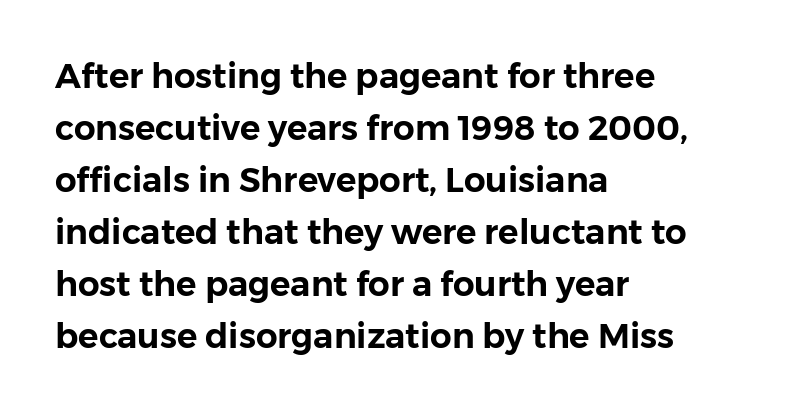
The image shows 34 px sans-serif type, upright; set left-aligned, normal line spacing (1.53x), normal letter spacing, not underlined; low stroke contrast and a medium x-height.
